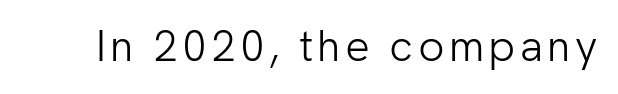
Q: Is the text bold? A: No.
Q: Is the text italic (slanted)? A: No, it is upright.
Q: Is the typeface a serif or a sans-serif typeface? A: Sans-serif.
Q: Is the text underlined? A: No.
Q: Width (condensed, normal, or wide)? A: Normal.
Q: Stroke contrast? A: Low.
Q: x-height? A: Medium.
Q: Monospaced? A: No.
